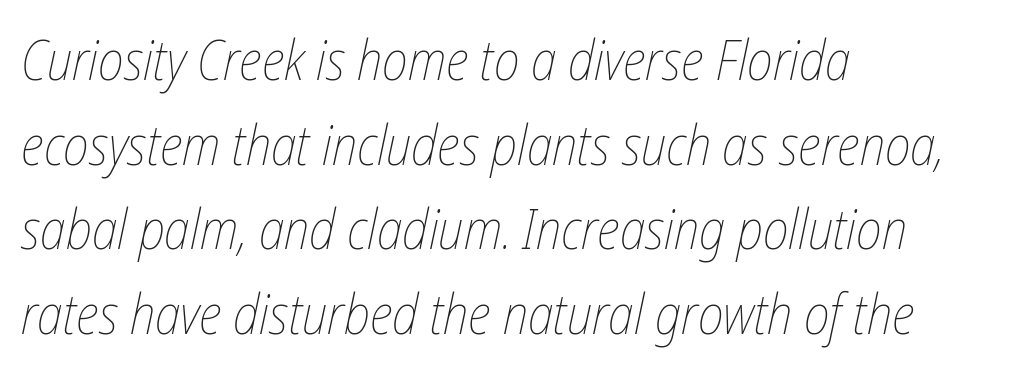
{"italic": "yes", "lean": "right", "slant_degrees": 12, "bold": "no", "weight": "thin", "width": "condensed", "stroke_contrast": "low", "x_height": "medium", "monospaced": "no", "underline": "no", "align": "left", "line_spacing": "normal", "line_spacing_ratio": 1.54, "letter_spacing": "normal", "letter_spacing_em": 0.0, "glyph_px": 55}
